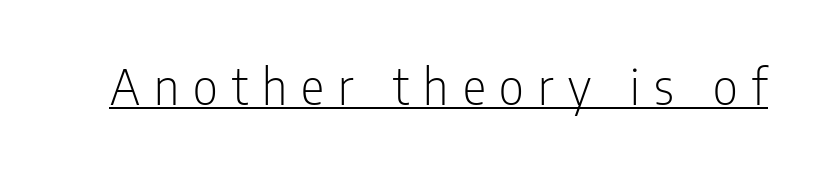
The image shows 49 px light, condensed sans-serif type, upright; set unusually wide letter spacing (+0.29 em), underlined; low stroke contrast and a medium x-height.
